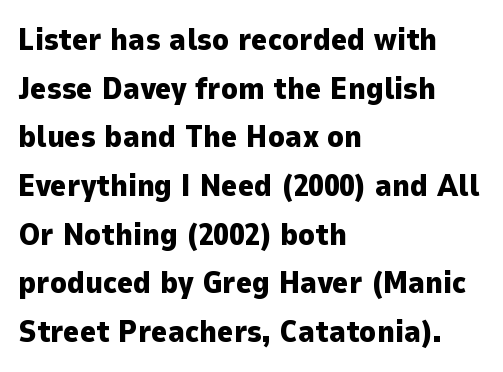
Font category for this specimen: sans-serif. Bold? Absolutely — the strokes are thick and heavy. One-word summary of the alignment: left. This sample has the flowing, uneven cadence of proportional lettering. Underlining? Definitely not there.
